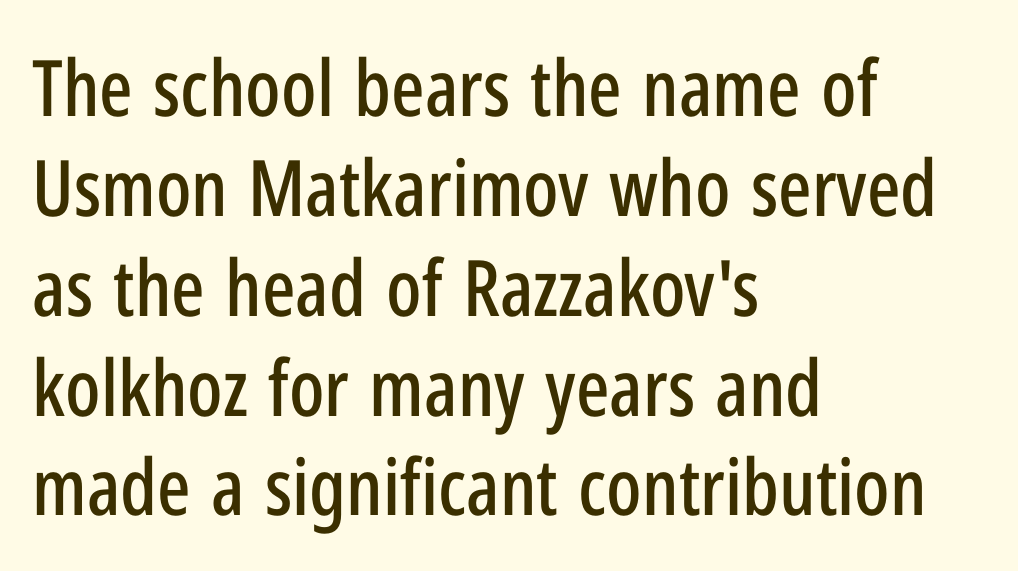
The image shows 78 px condensed sans-serif type, upright; set left-aligned, normal line spacing (1.28x), normal letter spacing, not underlined; low stroke contrast and a medium x-height.
